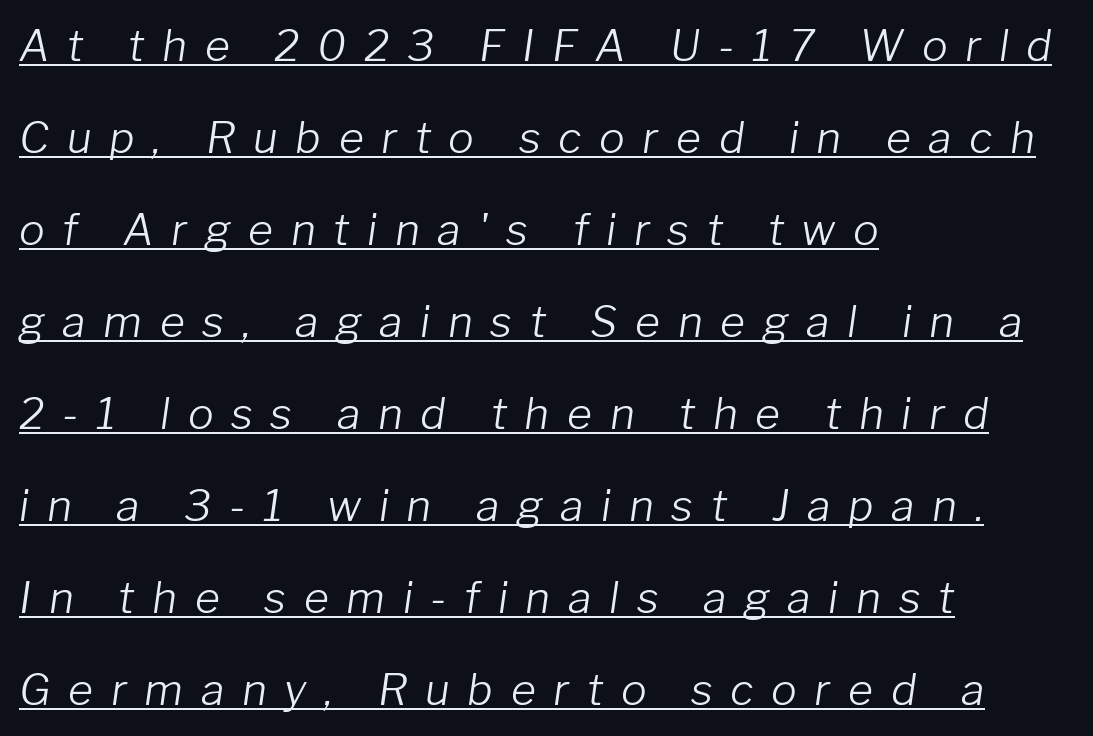
{"italic": "yes", "lean": "right", "slant_degrees": 8, "bold": "no", "weight": "light", "width": "normal", "stroke_contrast": "low", "x_height": "medium", "monospaced": "no", "underline": "yes", "align": "left", "line_spacing": "loose", "line_spacing_ratio": 2.14, "letter_spacing": "wide", "letter_spacing_em": 0.41, "glyph_px": 43}
